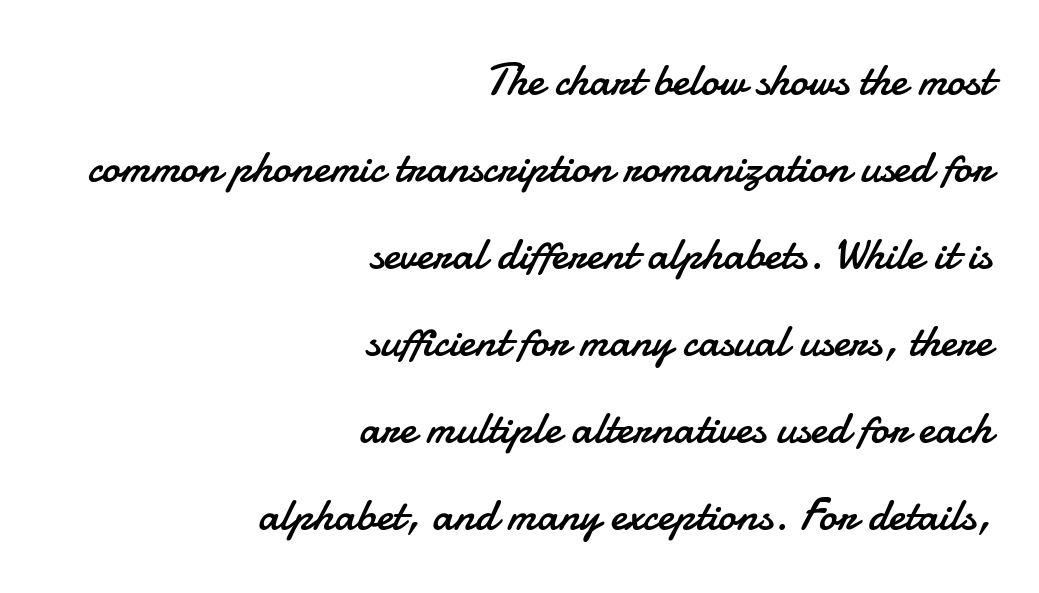
Q: Is the text bold? A: No.
Q: Is the text italic (slanted)? A: Yes.
Q: Is the typeface a serif or a sans-serif typeface? A: Sans-serif.
Q: Is the text underlined? A: No.
Q: How is the paragraph aligned? A: Right-aligned.
Q: Is the spacing between letters normal or unusually wide? A: Normal.
Q: Width (condensed, normal, or wide)? A: Normal.
Q: Stroke contrast? A: Low.
Q: x-height? A: Small.
Q: Monospaced? A: No.
